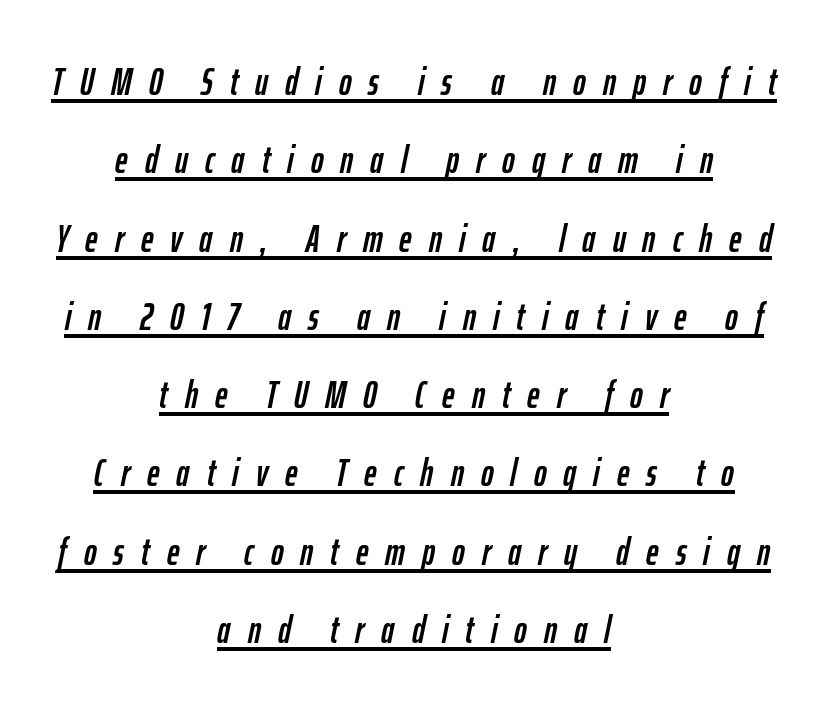
{"italic": "yes", "lean": "right", "slant_degrees": 12, "width": "condensed", "stroke_contrast": "low", "x_height": "medium", "monospaced": "no", "underline": "yes", "align": "center", "line_spacing": "loose", "line_spacing_ratio": 2.06, "letter_spacing": "wide", "letter_spacing_em": 0.45, "glyph_px": 38}
